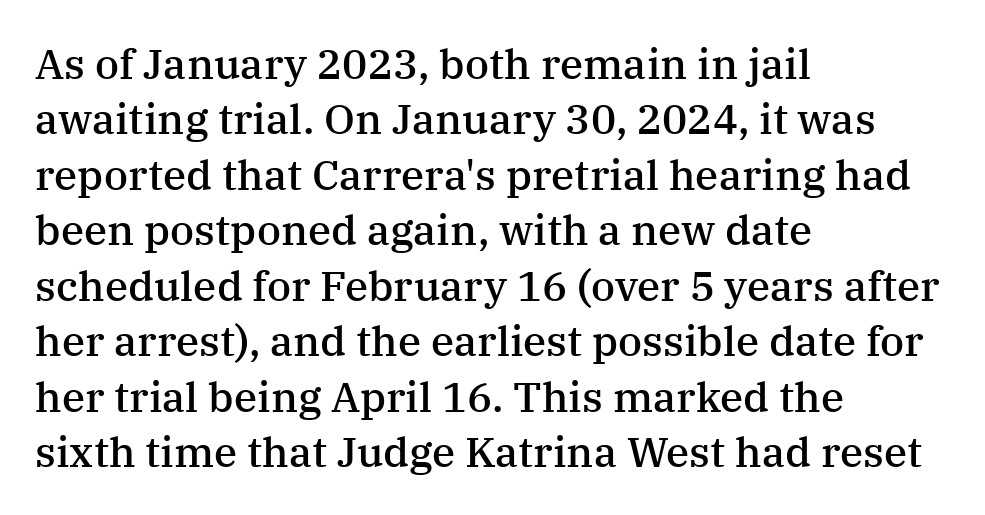
The image shows 42 px semibold serif type, upright; set left-aligned, normal line spacing (1.32x), normal letter spacing, not underlined; medium stroke contrast and a medium x-height.
